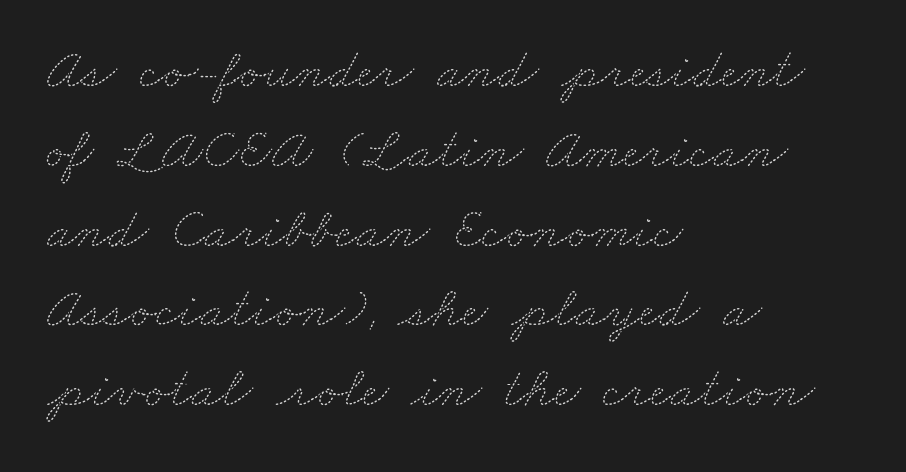
Q: Is the text bold? A: No.
Q: Is the text underlined? A: No.
Q: How is the paragraph aligned? A: Left-aligned.
Q: Is the spacing between letters normal or unusually wide? A: Normal.
Q: Is the spacing between lines tight, normal or loose? A: Normal.
Q: Width (condensed, normal, or wide)? A: Wide.
Q: Stroke contrast? A: Medium.
Q: x-height? A: Small.
Q: Monospaced? A: No.
